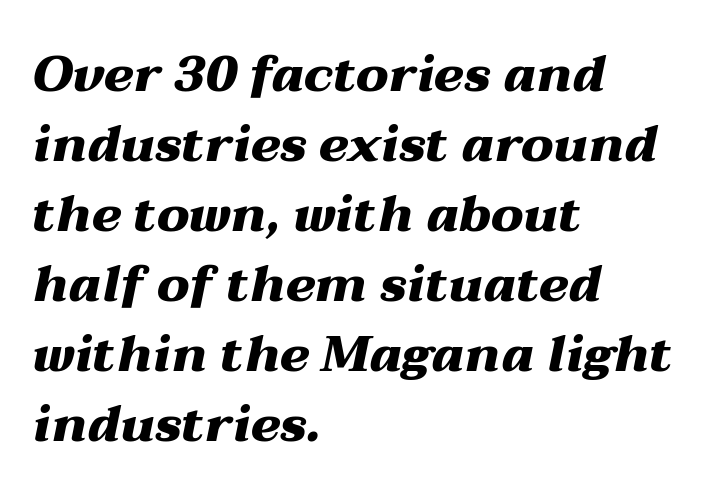
Here the glyphs are tracked normally, forming tight word shapes. The compositor pushed each line to the left boundary. Nobody drew a line under any word here. Notice how descenders clear the ascenders below comfortably — that's standard leading. The passage shown is typed in a proportional face where columns would drift. This is heavy type, rendered in bold.
